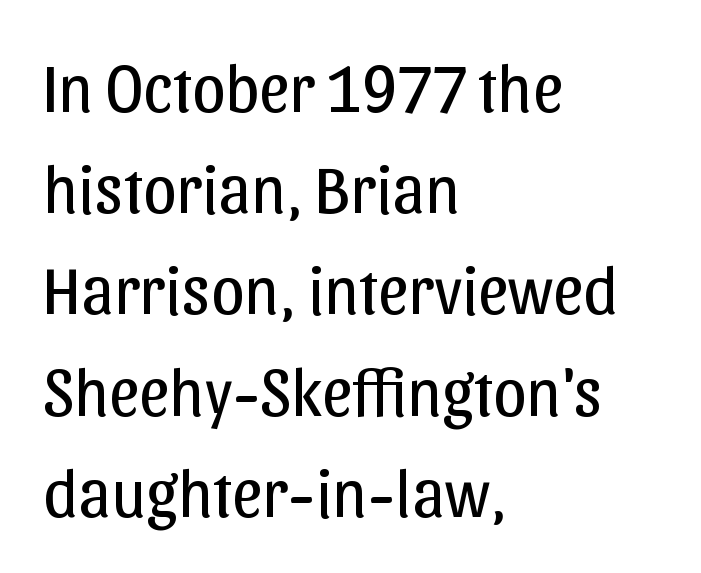
A student would call this left alignment; a typographer would say flush left, rag right. Each word holds together tightly as a unit, with standard inter-letter gaps. These lines sit exactly where default settings would place them. Note the varied advance widths — an 'i' is clearly narrower than an 'm'. Words float on clear page, feet unadorned. No chunkiness to these letters — they're not bold.
